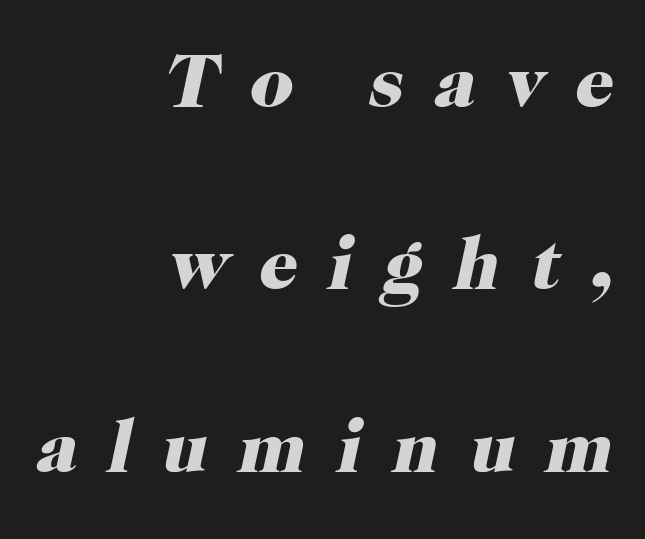
The image shows 76 px heavy serif type, italic (leaning right); set right-aligned, loose line spacing (2.4x), unusually wide letter spacing (+0.4 em), not underlined; high stroke contrast and a medium x-height.
